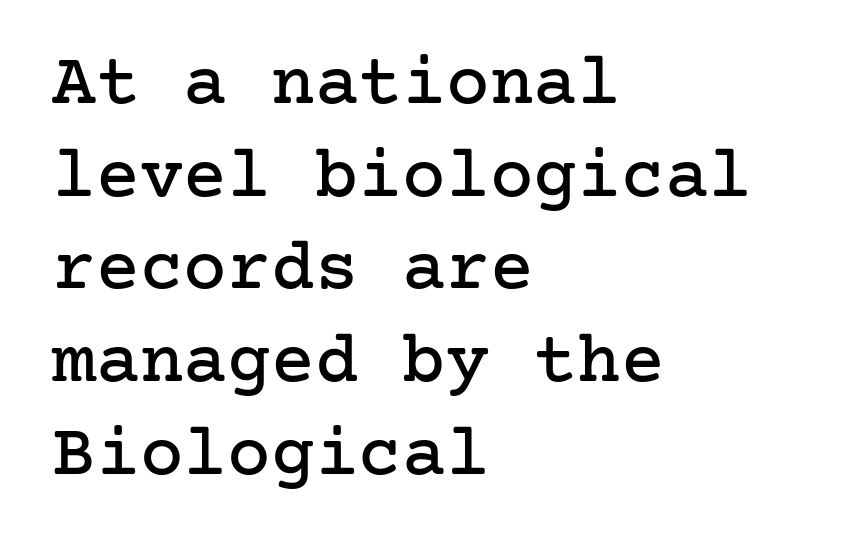
The image shows 73 px serif type, upright; set left-aligned, normal line spacing (1.27x), normal letter spacing, not underlined; low stroke contrast and a medium x-height.
